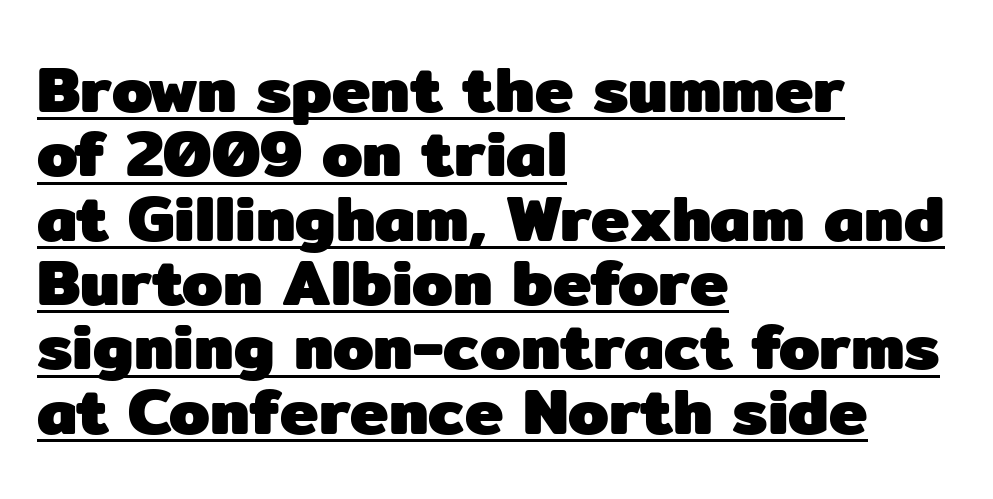
The image shows 65 px heavy sans-serif type, upright; set left-aligned, tight line spacing (0.99x), normal letter spacing, underlined; low stroke contrast and a medium x-height.
